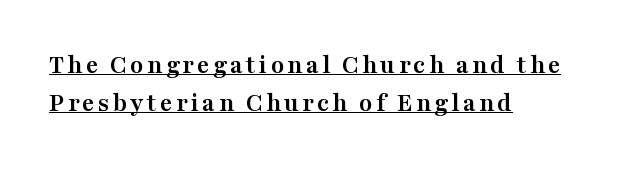
Q: Is the text bold? A: Yes.
Q: Is the text italic (slanted)? A: No, it is upright.
Q: Is the text underlined? A: Yes.
Q: How is the paragraph aligned? A: Left-aligned.
Q: Is the spacing between lines tight, normal or loose? A: Normal.
